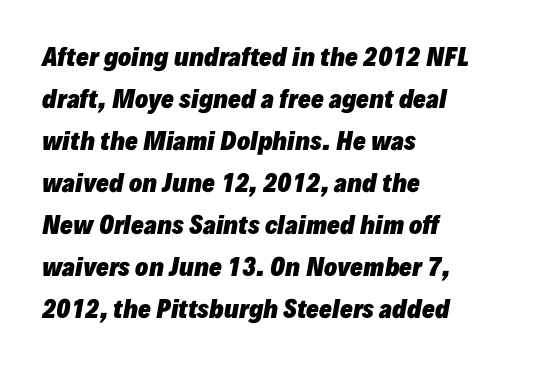
{"italic": "yes", "lean": "right", "slant_degrees": 10, "bold": "yes", "underline": "no", "align": "left", "line_spacing_ratio": 1.75, "letter_spacing": "normal", "letter_spacing_em": 0.0, "glyph_px": 24}
